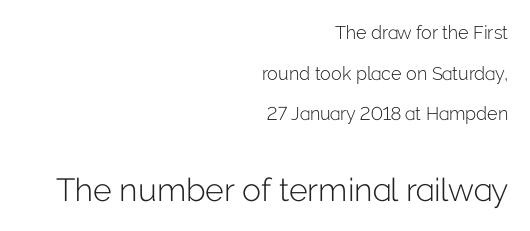
Q: Is the text bold? A: No.
Q: Is the text italic (slanted)? A: No, it is upright.
Q: Is the typeface a serif or a sans-serif typeface? A: Sans-serif.
Q: Is the text underlined? A: No.
Q: How is the paragraph aligned? A: Right-aligned.
Q: Is the spacing between letters normal or unusually wide? A: Normal.
Q: Is the spacing between lines tight, normal or loose? A: Loose.
Q: Which block of text is set in a larger size, the first (top) or the second (bottom)? A: The second (bottom) one.
Q: Width (condensed, normal, or wide)? A: Normal.
Q: Stroke contrast? A: Low.
Q: x-height? A: Medium.
Q: Monospaced? A: No.
